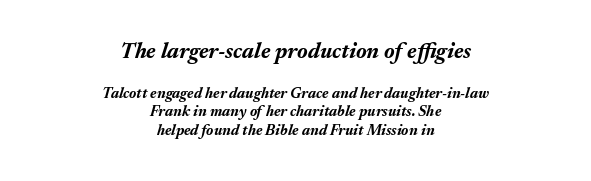
The image shows 22 px bold type, italic (leaning right); set centered, line spacing 1.24x, normal letter spacing, not underlined; the first (top) block is 1.47x larger.
